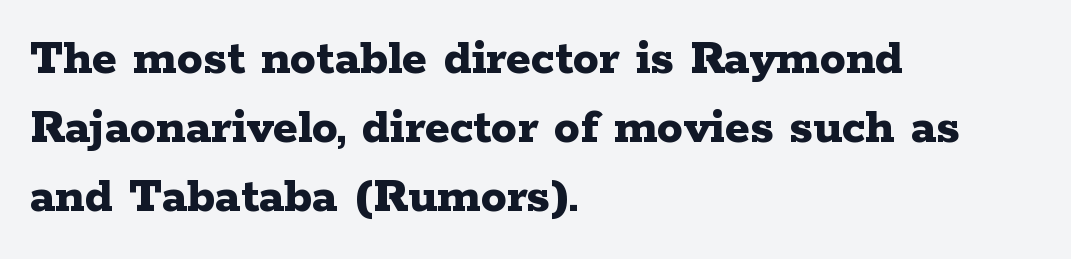
Q: Is the text bold? A: Yes.
Q: Is the text italic (slanted)? A: No, it is upright.
Q: Is the typeface a serif or a sans-serif typeface? A: Serif.
Q: Is the text underlined? A: No.
Q: How is the paragraph aligned? A: Left-aligned.
Q: Is the spacing between letters normal or unusually wide? A: Normal.
Q: Is the spacing between lines tight, normal or loose? A: Normal.
Q: Width (condensed, normal, or wide)? A: Wide.
Q: Stroke contrast? A: Low.
Q: x-height? A: Medium.
Q: Monospaced? A: No.
